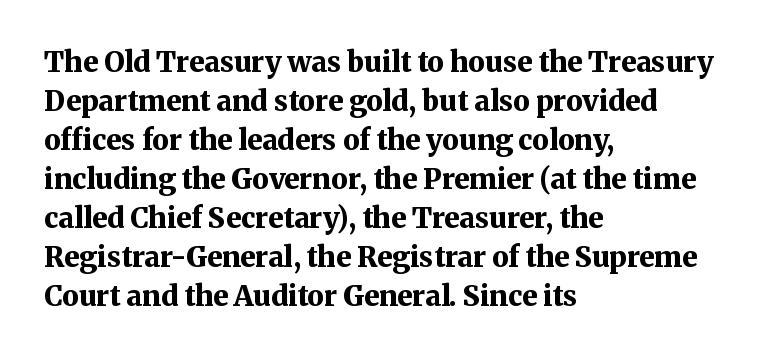
{"serif": "yes", "italic": "no", "bold": "yes", "weight": "bold", "width": "normal", "stroke_contrast": "medium", "x_height": "medium", "monospaced": "no", "underline": "no", "align": "left", "line_spacing": "normal", "line_spacing_ratio": 1.39, "letter_spacing": "normal", "letter_spacing_em": 0.0, "glyph_px": 28}
